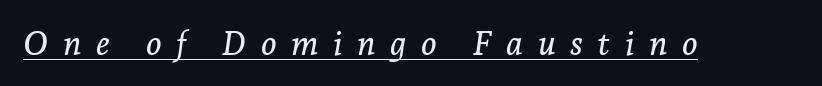
{"serif": "yes", "italic": "yes", "lean": "right", "slant_degrees": 7, "width": "normal", "stroke_contrast": "low", "x_height": "medium", "monospaced": "no", "underline": "yes", "letter_spacing": "wide", "letter_spacing_em": 0.44, "glyph_px": 33}
